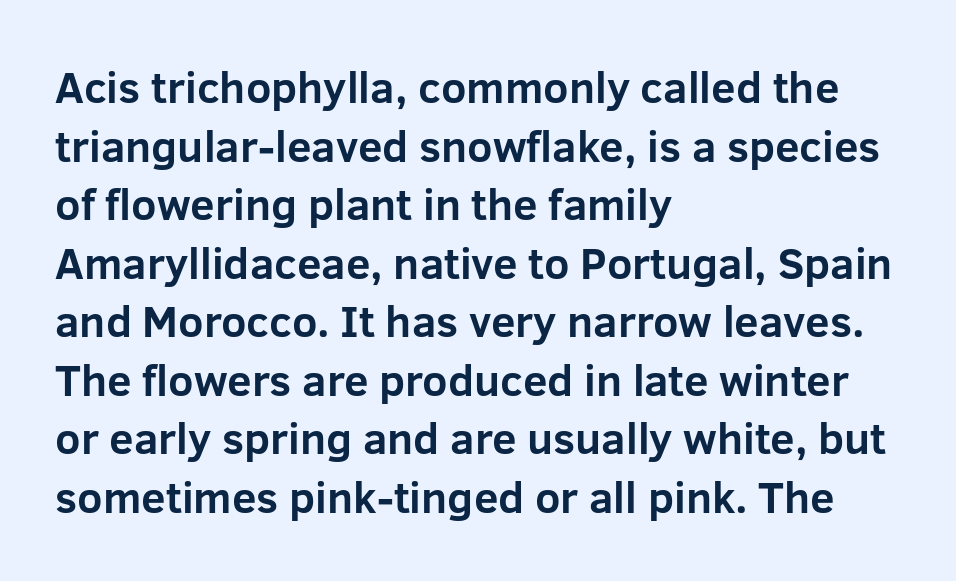
{"serif": "no", "italic": "no", "bold": "yes", "weight": "bold", "width": "normal", "stroke_contrast": "low", "x_height": "medium", "monospaced": "no", "underline": "no", "align": "left", "line_spacing": "normal", "line_spacing_ratio": 1.33, "letter_spacing": "normal", "letter_spacing_em": 0.0, "glyph_px": 44}
